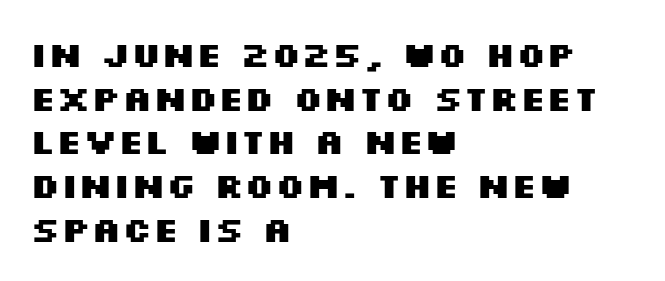
{"serif": "no", "italic": "no", "bold": "yes", "weight": "heavy", "width": "wide", "stroke_contrast": "medium", "x_height": "large", "monospaced": "no", "underline": "no", "align": "left", "line_spacing": "normal", "line_spacing_ratio": 1.25, "letter_spacing": "normal", "letter_spacing_em": 0.0, "glyph_px": 35}
